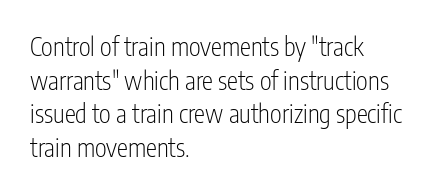
The image shows 25 px text type, upright; set left-aligned, normal line spacing (1.35x), normal letter spacing, not underlined.
